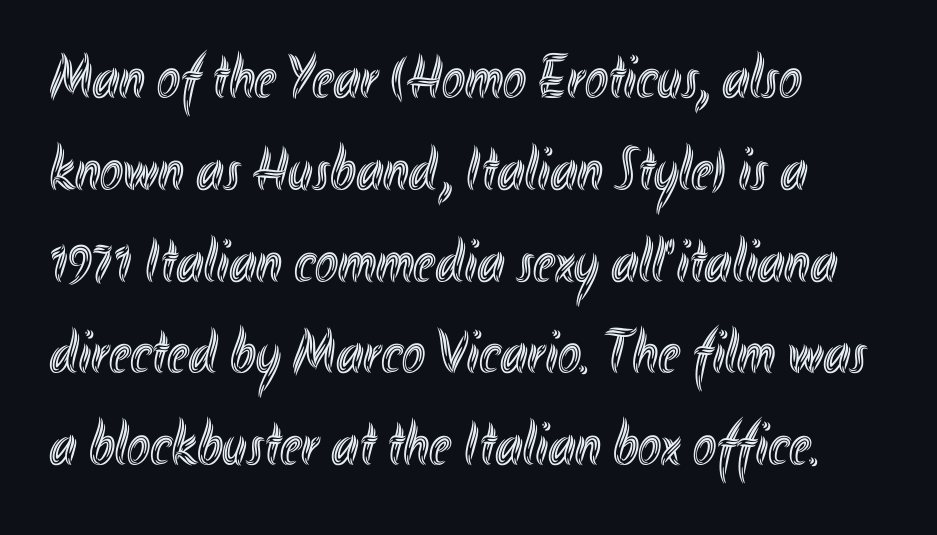
Typeset ragged right — the left edge is the straight one. Notice how descenders clear the ascenders below comfortably — that's standard leading. Nothing unusual about the tracking: characters are spaced as the font intends. A typesetter would call this proportional, since set widths differ per character. The words here are not underlined.
